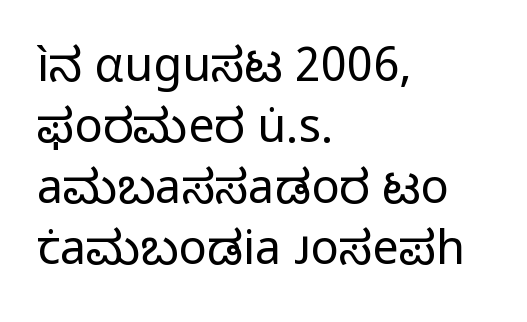
The image shows 47 px regular-weight sans-serif type, upright; set left-aligned, normal line spacing (1.3x), normal letter spacing, not underlined; low stroke contrast and a medium x-height.
